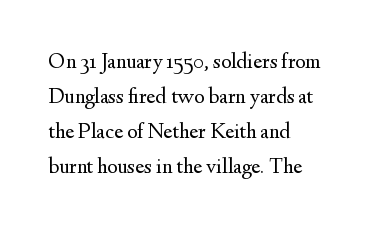
The image shows 22 px text type, upright; set left-aligned, normal line spacing (1.59x), normal letter spacing, not underlined.
